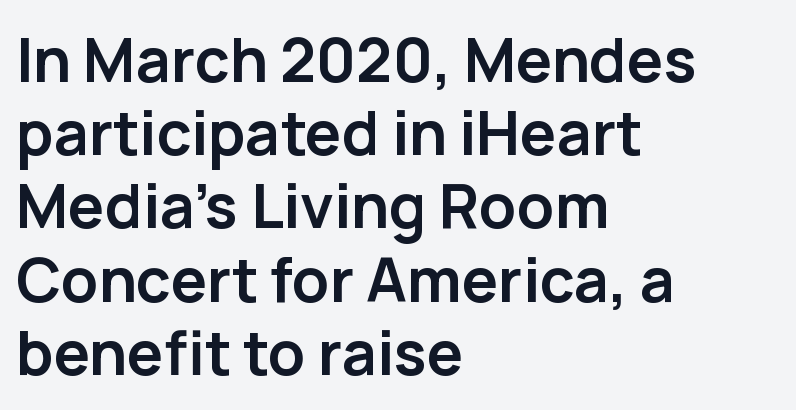
Q: Is the text bold? A: Yes.
Q: Is the text italic (slanted)? A: No, it is upright.
Q: Is the typeface a serif or a sans-serif typeface? A: Sans-serif.
Q: Is the text underlined? A: No.
Q: How is the paragraph aligned? A: Left-aligned.
Q: Is the spacing between letters normal or unusually wide? A: Normal.
Q: Width (condensed, normal, or wide)? A: Normal.
Q: Stroke contrast? A: Low.
Q: x-height? A: Medium.
Q: Monospaced? A: No.
